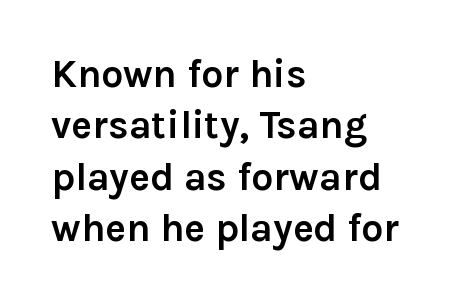
The characters look thick and weighty, a clear bold. Regarding leading, the lines here are spaced in the standard way. Italic? Not at all — the glyphs are vertical. Words appear dense and cohesive because spacing is normal. The paragraph shown leans on its left margin. These lines are rendered in a variable-pitch font.
